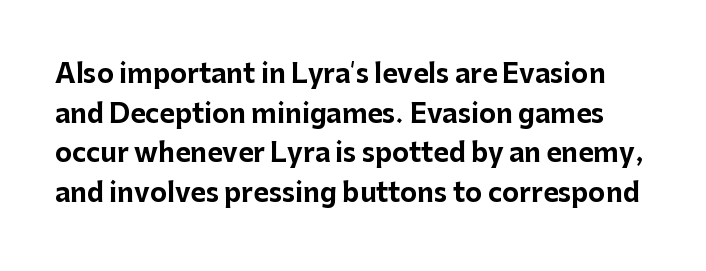
The image shows 26 px bold type, upright; set normal line spacing (1.52x), normal letter spacing, not underlined.
